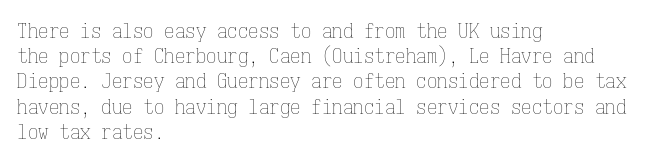
The image shows 21 px text type, upright; set left-aligned, line spacing 1.2x, normal letter spacing, not underlined.
